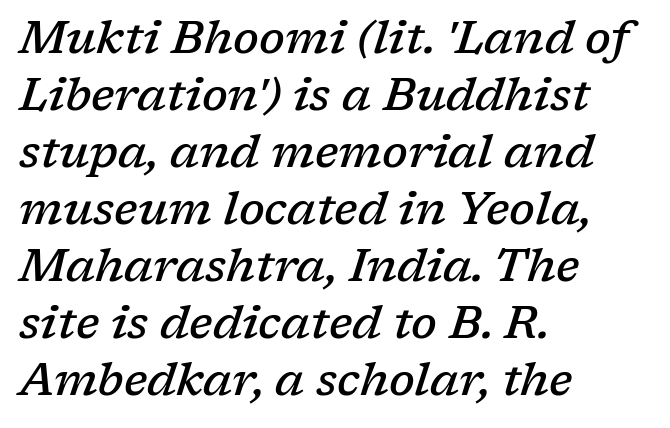
The image shows 46 px semibold serif type, italic (leaning right); set left-aligned, line spacing 1.24x, normal letter spacing, not underlined; low stroke contrast and a medium x-height.
